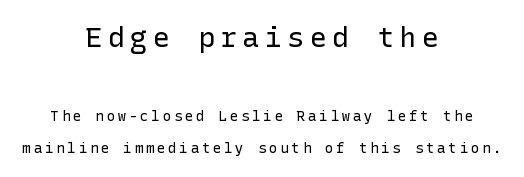
The image shows 28 px regular-weight sans-serif type, upright; set centered, loose line spacing (2.29x), unusually wide letter spacing (+0.2 em), not underlined; the first (top) block is 2.0x larger; low stroke contrast and a medium x-height.
